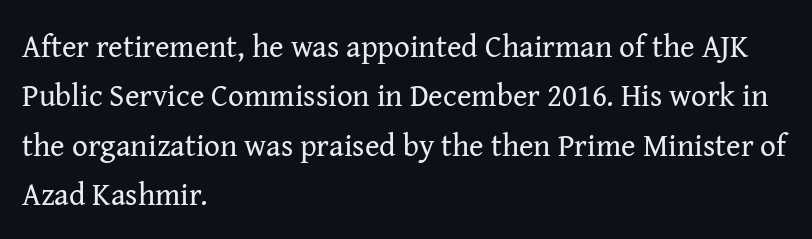
{"serif": "yes", "italic": "no", "bold": "no", "weight": "regular", "width": "normal", "stroke_contrast": "medium", "x_height": "medium", "monospaced": "no", "underline": "no", "align": "left", "line_spacing": "normal", "line_spacing_ratio": 1.59, "letter_spacing": "normal", "letter_spacing_em": 0.0, "glyph_px": 31}
